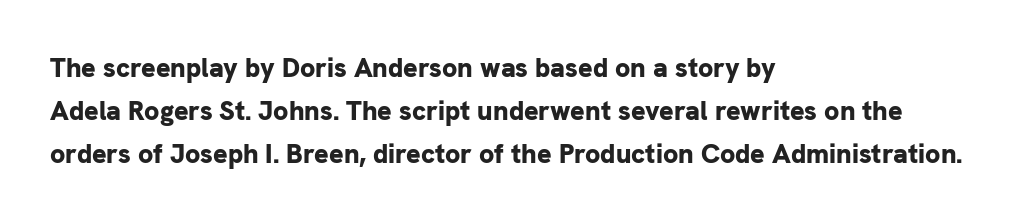
Q: Is the text bold? A: Yes.
Q: Is the text italic (slanted)? A: No, it is upright.
Q: Is the text underlined? A: No.
Q: How is the paragraph aligned? A: Left-aligned.
Q: Is the spacing between letters normal or unusually wide? A: Normal.
Q: Is the spacing between lines tight, normal or loose? A: Normal.
